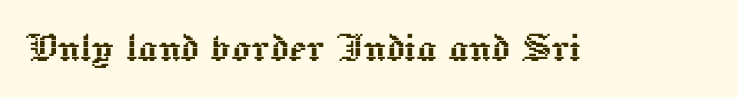
Inter-character spacing is left at the font's built-in metrics. Think of a printed novel: that variable character pitch is what you see here. Decoration check: the copy has no underline. Italic? Not at all — the glyphs are vertical.
